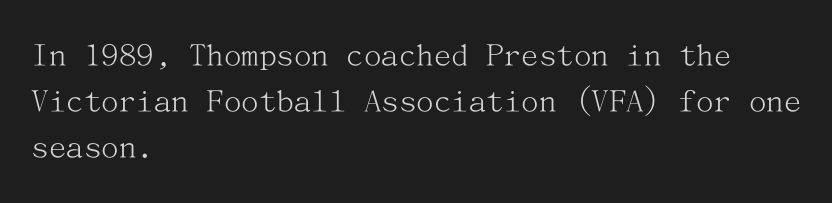
{"serif": "yes", "italic": "no", "bold": "no", "weight": "light", "width": "normal", "stroke_contrast": "medium", "x_height": "medium", "underline": "no", "align": "left", "line_spacing": "normal", "line_spacing_ratio": 1.32, "letter_spacing": "normal", "letter_spacing_em": 0.0, "glyph_px": 35}
